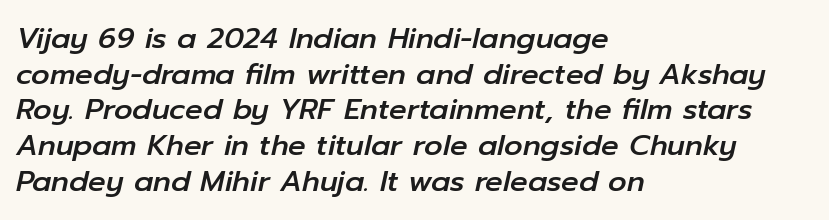
Q: Is the text italic (slanted)? A: Yes, it leans right by about 12 degrees.
Q: Is the text underlined? A: No.
Q: How is the paragraph aligned? A: Left-aligned.
Q: Is the spacing between letters normal or unusually wide? A: Normal.
Q: Width (condensed, normal, or wide)? A: Normal.
Q: Stroke contrast? A: Low.
Q: x-height? A: Medium.
Q: Monospaced? A: No.
